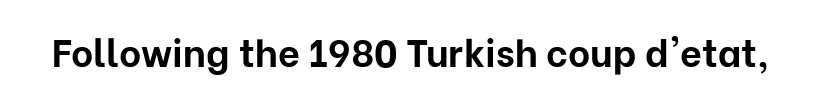
The text was rendered using a sans face with plain stroke endings. A typesetter would call this zero additional tracking. If you drew a line through each stem, it would be perfectly vertical. The rendering uses a bold face; every stroke is thick and dark. Descender tails drop into unmarked territory.
